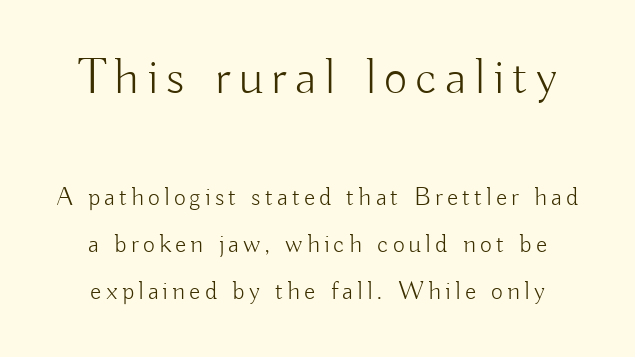
You could not count columns in this text — the font is proportionally spaced. Style check: upright. Visually the block forms a symmetrical silhouette, jagged on both flanks. Larger block? The one above; the one below is distinctly smaller. Honestly, there is no underline to notice here at all.
